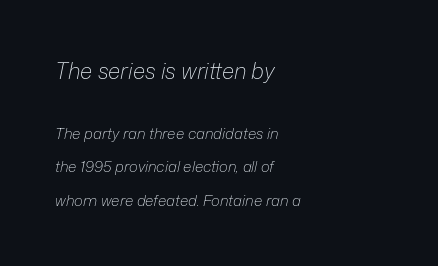
Summary of weight: not heavy and not bold. Horizontal alignment here is leftward, the default for most running prose. There is no visible air inserted between adjacent glyphs. These lines stand farther apart than default settings would place them. Bigger letters appear in the top chunk; the bottom chunk is reduced. Bare-footed words on every line.
